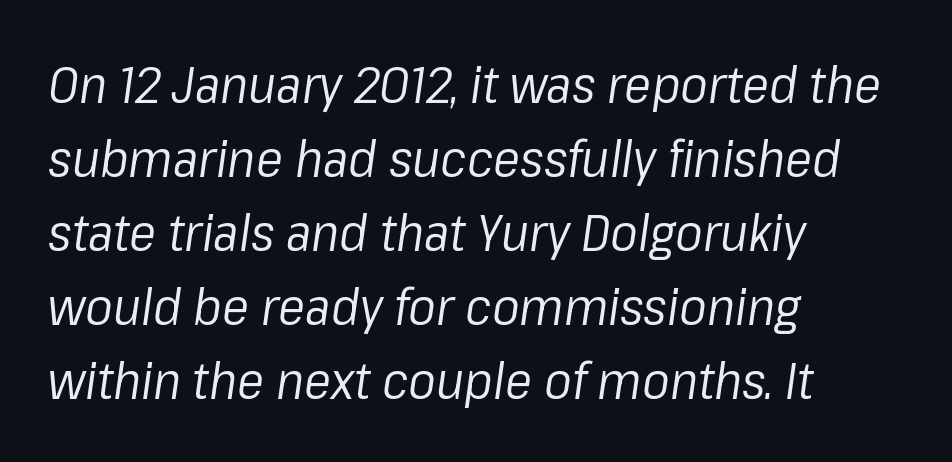
{"italic": "yes", "lean": "right", "slant_degrees": 8, "bold": "no", "weight": "regular", "width": "normal", "stroke_contrast": "low", "x_height": "medium", "monospaced": "no", "underline": "no", "align": "left", "line_spacing": "normal", "line_spacing_ratio": 1.45, "letter_spacing": "normal", "letter_spacing_em": 0.0, "glyph_px": 51}
